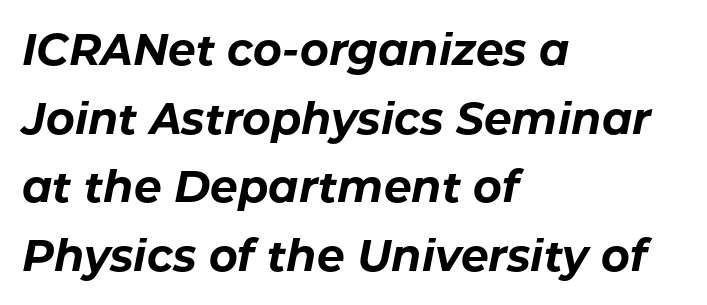
{"italic": "yes", "lean": "right", "slant_degrees": 11, "bold": "yes", "weight": "bold", "width": "normal", "stroke_contrast": "low", "x_height": "medium", "monospaced": "no", "underline": "no", "align": "left", "line_spacing": "normal", "line_spacing_ratio": 1.56, "letter_spacing": "normal", "letter_spacing_em": 0.0, "glyph_px": 44}
